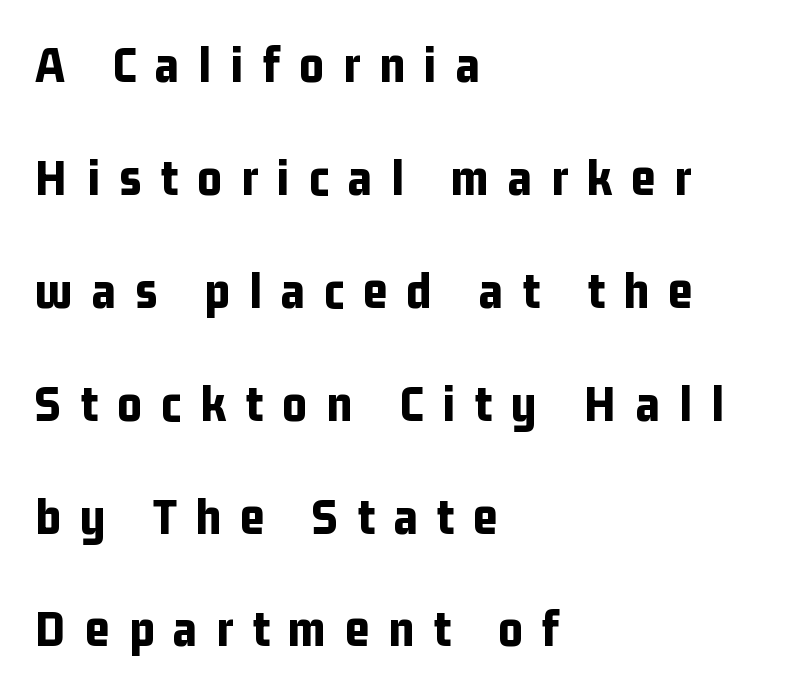
Note the varied advance widths — an 'i' is clearly narrower than an 'm'. The vertical gap from one line to the next is large. The foot of each line stays bare and open. The typeface chosen for these lines omits serifs. Horizontally, the lines are justified to the leading edge only.
